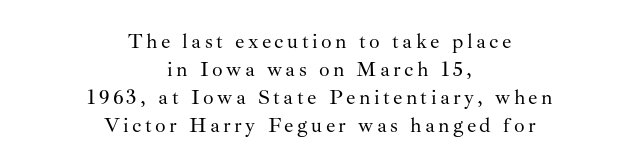
Q: Is the text bold? A: No.
Q: Is the text italic (slanted)? A: No, it is upright.
Q: Is the text underlined? A: No.
Q: How is the paragraph aligned? A: Centered.
Q: Is the spacing between lines tight, normal or loose? A: Normal.
